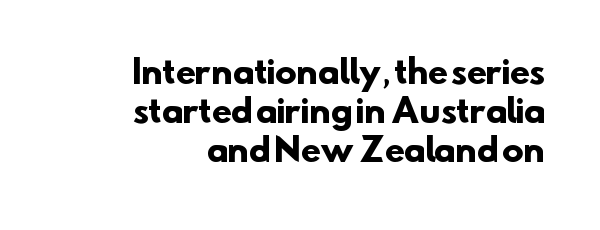
The image shows 32 px heavy sans-serif type; set right-aligned, line spacing 1.22x, normal letter spacing, not underlined; low stroke contrast and a small x-height.
